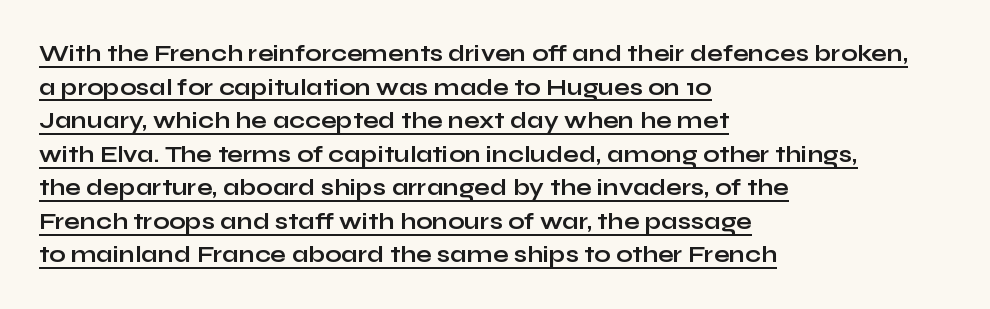
The passage shown has conventional tracking throughout. All the whitespace from short lines collects on the right. This is underlined copy, the kind a proofreader might mark for attention. If you drew a line through each stem, it would be perfectly vertical. These lines sit exactly where default settings would place them.
